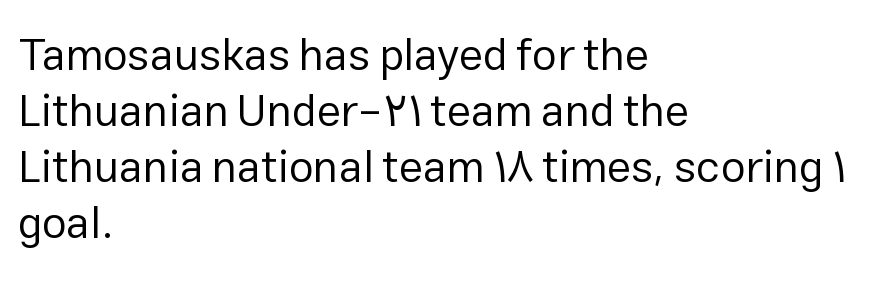
The image shows 44 px regular-weight sans-serif type, upright; set left-aligned, normal line spacing (1.27x), normal letter spacing, not underlined; low stroke contrast and a medium x-height.
